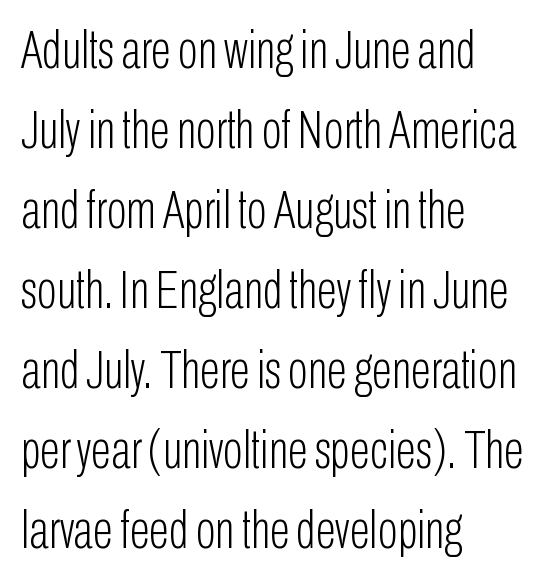
The image shows 53 px light, condensed sans-serif type, upright; set left-aligned, normal line spacing (1.51x), normal letter spacing, not underlined; low stroke contrast and a medium x-height.
